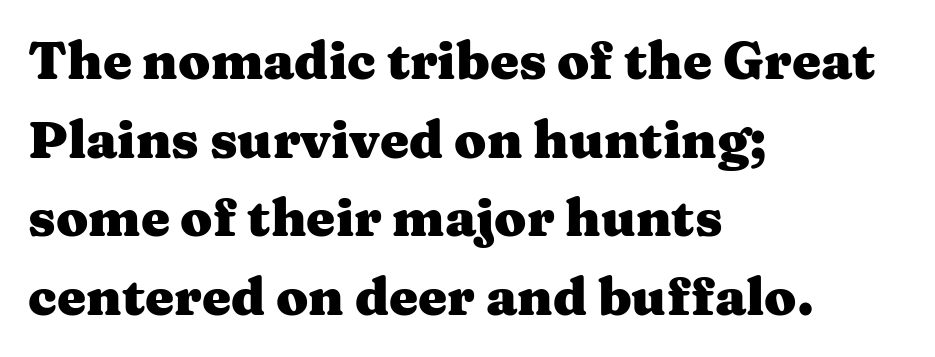
Q: Is the text bold? A: Yes.
Q: Is the text italic (slanted)? A: No, it is upright.
Q: Is the typeface a serif or a sans-serif typeface? A: Serif.
Q: Is the text underlined? A: No.
Q: How is the paragraph aligned? A: Left-aligned.
Q: Is the spacing between letters normal or unusually wide? A: Normal.
Q: Is the spacing between lines tight, normal or loose? A: Normal.
Q: Width (condensed, normal, or wide)? A: Wide.
Q: Stroke contrast? A: Medium.
Q: x-height? A: Medium.
Q: Monospaced? A: No.
